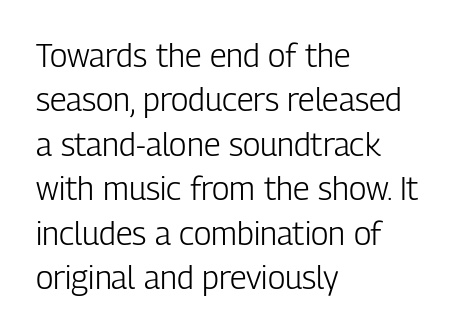
The area under the type is left untouched. Is the type heavy? It reads as light-to-regular instead. The rendering uses a moderate line-height, typical for paragraphs. The horizontal fit of the characters is conventional and even. The letters advance in unequal steps, a hallmark of proportional type.
